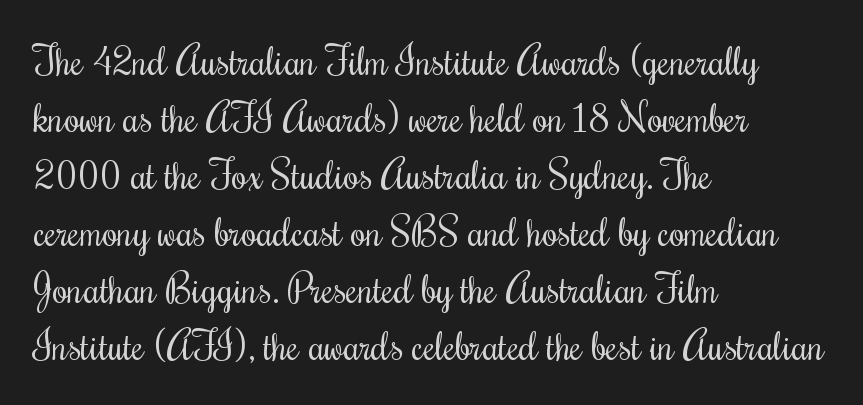
The image shows 39 px regular-weight, condensed serif type; set left-aligned, normal line spacing (1.46x), normal letter spacing, not underlined; medium stroke contrast and a small x-height.
